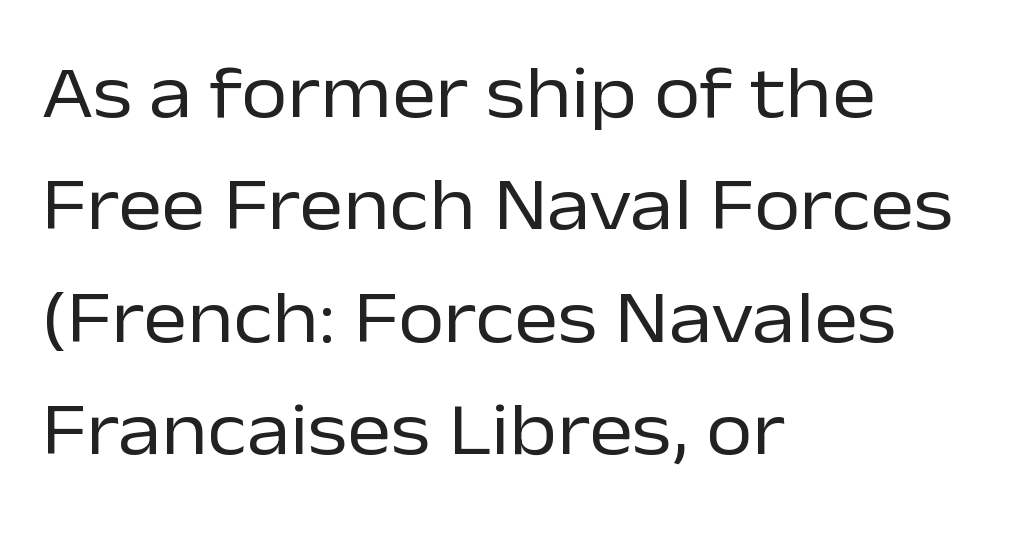
Q: Is the text bold? A: No.
Q: Is the text italic (slanted)? A: No, it is upright.
Q: Is the typeface a serif or a sans-serif typeface? A: Sans-serif.
Q: Is the text underlined? A: No.
Q: How is the paragraph aligned? A: Left-aligned.
Q: Is the spacing between letters normal or unusually wide? A: Normal.
Q: Is the spacing between lines tight, normal or loose? A: Normal.
Q: Width (condensed, normal, or wide)? A: Normal.
Q: Stroke contrast? A: Low.
Q: x-height? A: Medium.
Q: Monospaced? A: No.
